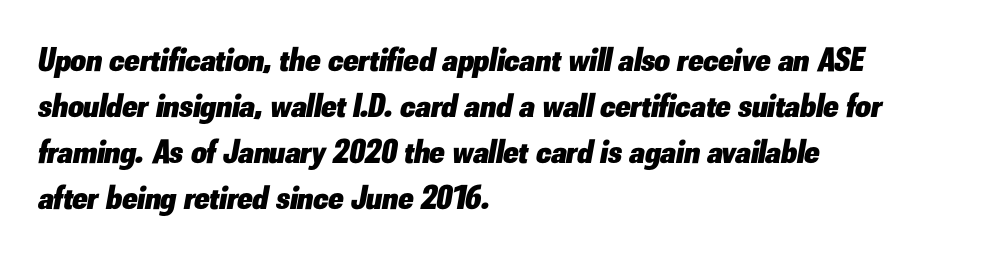
Q: Is the text bold? A: Yes.
Q: Is the text italic (slanted)? A: Yes, it leans right by about 10 degrees.
Q: Is the text underlined? A: No.
Q: How is the paragraph aligned? A: Left-aligned.
Q: Is the spacing between letters normal or unusually wide? A: Normal.
Q: Is the spacing between lines tight, normal or loose? A: Normal.
Q: Width (condensed, normal, or wide)? A: Normal.
Q: Stroke contrast? A: Low.
Q: x-height? A: Small.
Q: Monospaced? A: No.
